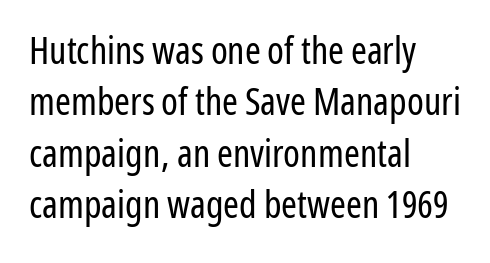
Q: Is the text bold? A: No.
Q: Is the text italic (slanted)? A: No, it is upright.
Q: Is the typeface a serif or a sans-serif typeface? A: Sans-serif.
Q: Is the text underlined? A: No.
Q: How is the paragraph aligned? A: Left-aligned.
Q: Is the spacing between letters normal or unusually wide? A: Normal.
Q: Is the spacing between lines tight, normal or loose? A: Normal.
Q: Width (condensed, normal, or wide)? A: Condensed.
Q: Stroke contrast? A: Low.
Q: x-height? A: Medium.
Q: Monospaced? A: No.
